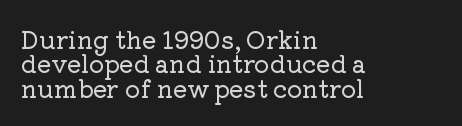
Q: Is the text italic (slanted)? A: No, it is upright.
Q: Is the text underlined? A: No.
Q: How is the paragraph aligned? A: Left-aligned.
Q: Is the spacing between letters normal or unusually wide? A: Normal.
Q: Is the spacing between lines tight, normal or loose? A: Tight.
